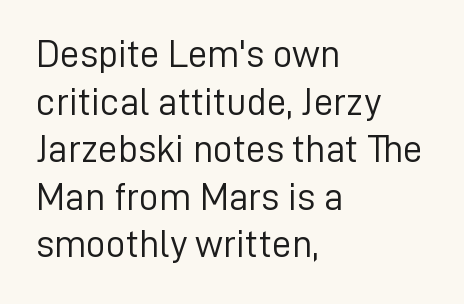
Q: Is the text bold? A: No.
Q: Is the text italic (slanted)? A: No, it is upright.
Q: Is the typeface a serif or a sans-serif typeface? A: Sans-serif.
Q: Is the text underlined? A: No.
Q: How is the paragraph aligned? A: Left-aligned.
Q: Is the spacing between letters normal or unusually wide? A: Normal.
Q: Width (condensed, normal, or wide)? A: Normal.
Q: Stroke contrast? A: Low.
Q: x-height? A: Medium.
Q: Monospaced? A: No.
